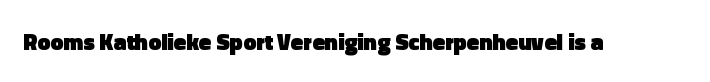
Notice how thick the strokes are: this is what a full bold looks like. In terms of letterspacing, this is plain default setting. The specimen omits any rule beneath the text block's lines. The lettering stays uniformly vertical, giving the passage a roman look.
